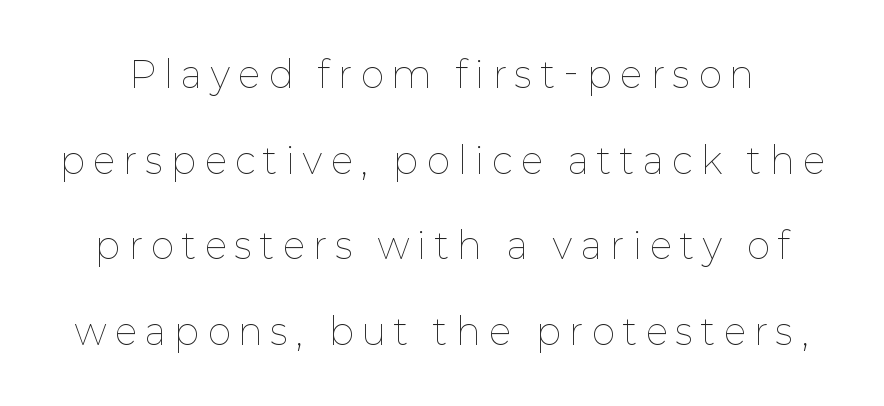
The image shows 36 px thin type, upright; set loose line spacing (2.38x), unusually wide letter spacing (+0.24 em), not underlined; low stroke contrast and a medium x-height.
